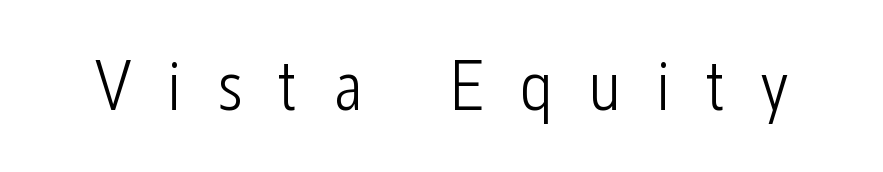
Stroke thickness stays within the range of a standard reading face or lighter. Someone cranked the tracking dial way up on this one. Descenders hang freely into open space. The rendering uses natural spacing where letterforms have individual widths. Do the letters lean? They stand straight. Check where the strokes stop: nothing finishes them off — pure sans.
